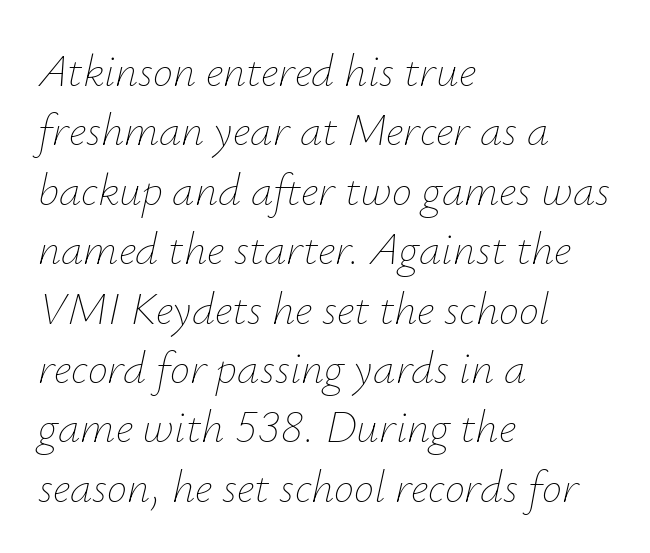
Q: Is the text bold? A: No.
Q: Is the text italic (slanted)? A: Yes, it leans right by about 12 degrees.
Q: Is the text underlined? A: No.
Q: How is the paragraph aligned? A: Left-aligned.
Q: Is the spacing between letters normal or unusually wide? A: Normal.
Q: Is the spacing between lines tight, normal or loose? A: Normal.
Q: Width (condensed, normal, or wide)? A: Normal.
Q: Stroke contrast? A: Low.
Q: x-height? A: Small.
Q: Monospaced? A: No.
